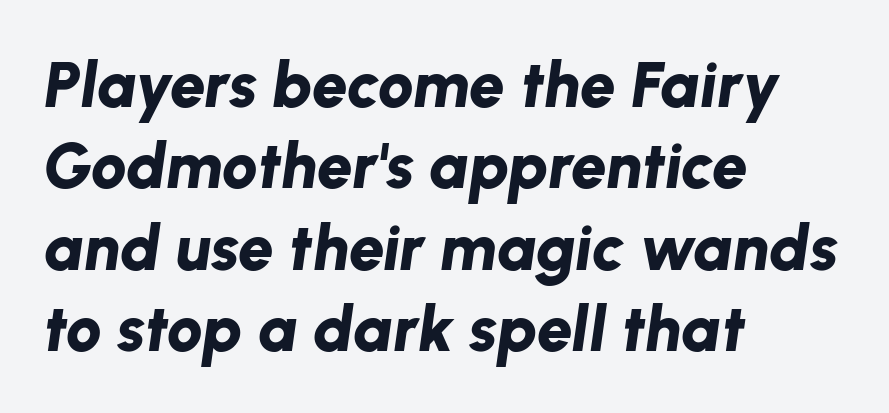
Q: Is the text bold? A: Yes.
Q: Is the text italic (slanted)? A: Yes, it leans right by about 8 degrees.
Q: Is the text underlined? A: No.
Q: How is the paragraph aligned? A: Left-aligned.
Q: Is the spacing between letters normal or unusually wide? A: Normal.
Q: Is the spacing between lines tight, normal or loose? A: Normal.
Q: Width (condensed, normal, or wide)? A: Normal.
Q: Stroke contrast? A: Low.
Q: x-height? A: Medium.
Q: Monospaced? A: No.
